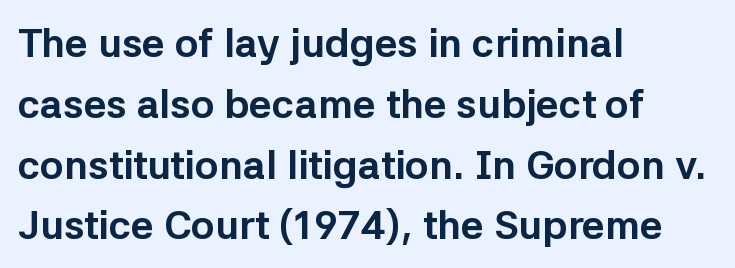
The image shows 40 px bold sans-serif type, upright; set left-aligned, normal line spacing (1.52x), normal letter spacing, not underlined; low stroke contrast and a medium x-height.
